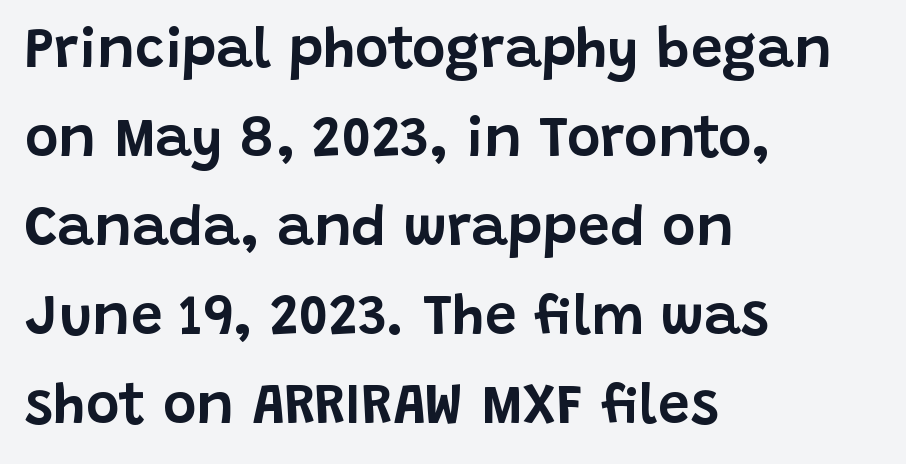
Q: Is the text italic (slanted)? A: No, it is upright.
Q: Is the typeface a serif or a sans-serif typeface? A: Sans-serif.
Q: Is the text underlined? A: No.
Q: How is the paragraph aligned? A: Left-aligned.
Q: Is the spacing between letters normal or unusually wide? A: Normal.
Q: Is the spacing between lines tight, normal or loose? A: Normal.
Q: Width (condensed, normal, or wide)? A: Normal.
Q: Stroke contrast? A: Low.
Q: x-height? A: Large.
Q: Monospaced? A: No.
